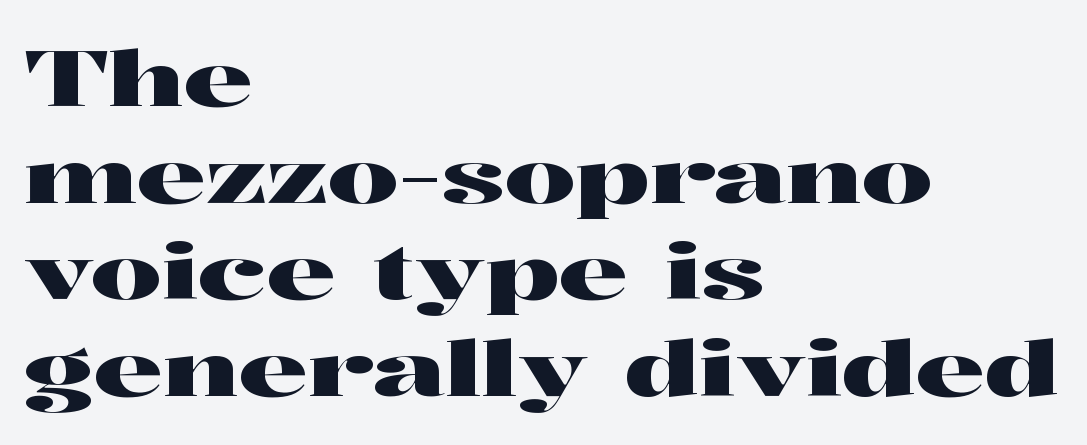
Q: Is the text italic (slanted)? A: No, it is upright.
Q: Is the typeface a serif or a sans-serif typeface? A: Serif.
Q: Is the text underlined? A: No.
Q: How is the paragraph aligned? A: Left-aligned.
Q: Is the spacing between letters normal or unusually wide? A: Normal.
Q: Width (condensed, normal, or wide)? A: Wide.
Q: Stroke contrast? A: High.
Q: x-height? A: Medium.
Q: Monospaced? A: No.
